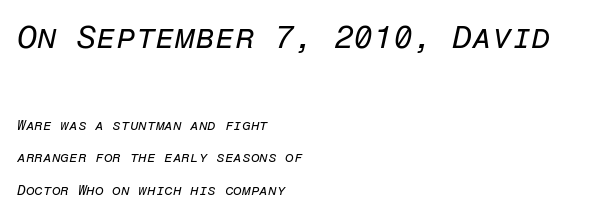
The image shows 32 px regular-weight type, italic (leaning right), monospaced; set left-aligned, loose line spacing (2.3x), normal letter spacing, not underlined; the first (top) block is 2.29x larger; low stroke contrast and a medium x-height.
